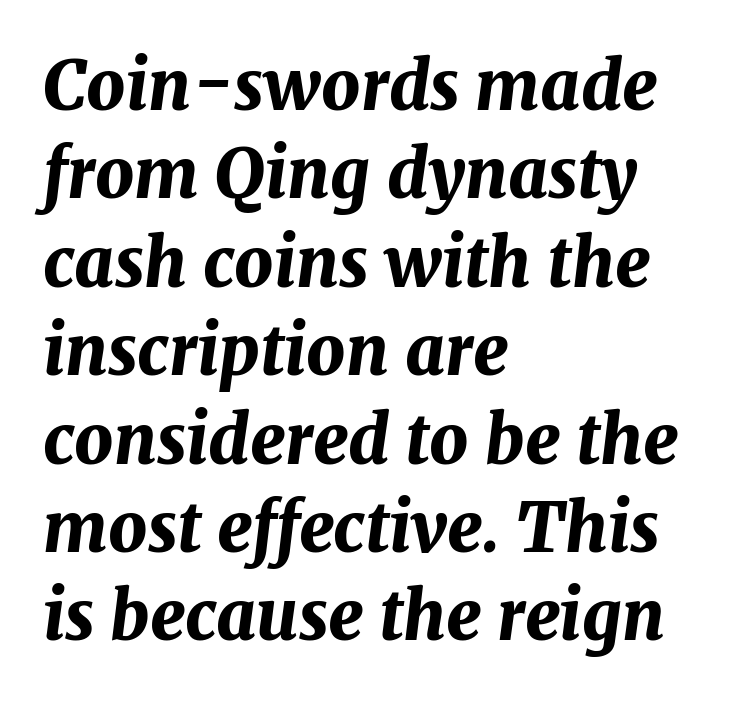
{"italic": "yes", "lean": "right", "slant_degrees": 7, "bold": "yes", "weight": "bold", "width": "normal", "stroke_contrast": "medium", "x_height": "medium", "monospaced": "no", "underline": "no", "align": "left", "line_spacing": "normal", "line_spacing_ratio": 1.3, "letter_spacing": "normal", "letter_spacing_em": 0.0, "glyph_px": 68}
